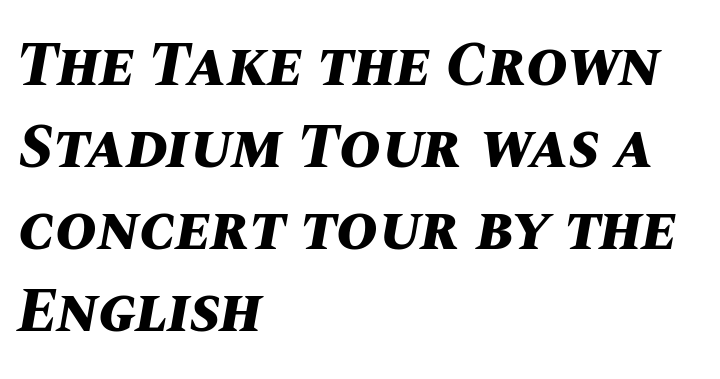
I'd describe the lettering as bold — thick and assertive. This rendering features lettering with no underline. The block of text has a typical density, with ordinary space between rows. The letters are slanted; this is an italic face.
